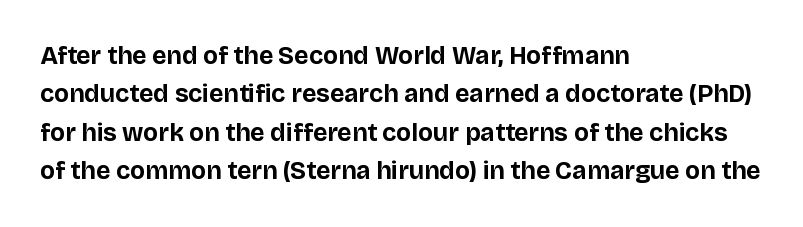
Q: Is the text bold? A: Yes.
Q: Is the text italic (slanted)? A: No, it is upright.
Q: Is the text underlined? A: No.
Q: How is the paragraph aligned? A: Left-aligned.
Q: Is the spacing between letters normal or unusually wide? A: Normal.
Q: Is the spacing between lines tight, normal or loose? A: Normal.
